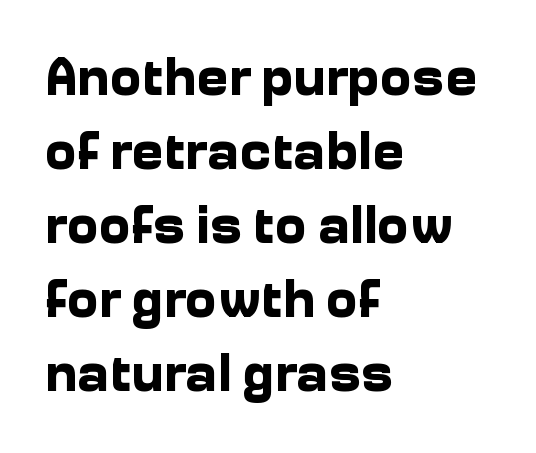
Q: Is the text bold? A: Yes.
Q: Is the text italic (slanted)? A: No, it is upright.
Q: Is the typeface a serif or a sans-serif typeface? A: Sans-serif.
Q: Is the text underlined? A: No.
Q: How is the paragraph aligned? A: Left-aligned.
Q: Is the spacing between letters normal or unusually wide? A: Normal.
Q: Is the spacing between lines tight, normal or loose? A: Normal.
Q: Width (condensed, normal, or wide)? A: Normal.
Q: Stroke contrast? A: Low.
Q: x-height? A: Medium.
Q: Monospaced? A: No.
